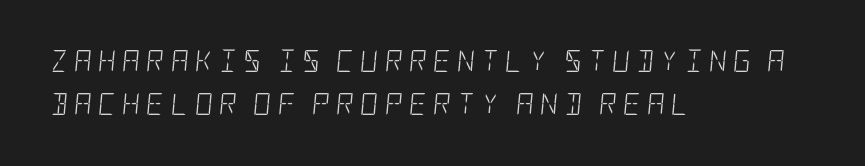
The image shows 22 px text type, italic (leaning right); set left-aligned, loose line spacing (1.97x), unusually wide letter spacing (+0.28 em), not underlined.
